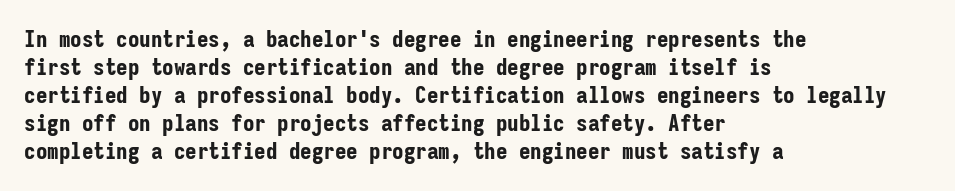
Look at the stroke-to-counter ratio: heavy, a bold. Ordinary non-slanted type is in use. The baseline area is clear. The setting favours the left margin, as ordinary paragraphs usually do. Look at the tracking — it's just the regular setting, nothing added.
